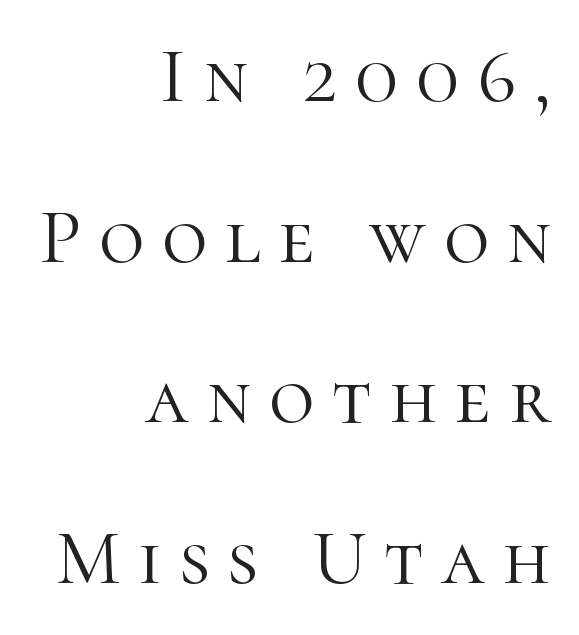
{"serif": "yes", "italic": "no", "bold": "no", "weight": "light", "width": "normal", "stroke_contrast": "high", "x_height": "medium", "monospaced": "no", "underline": "no", "align": "right", "line_spacing": "loose", "line_spacing_ratio": 2.06, "letter_spacing": "wide", "letter_spacing_em": 0.23, "glyph_px": 78}
